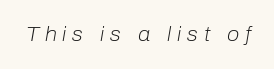
{"italic": "yes", "lean": "right", "slant_degrees": 10, "bold": "no", "underline": "no", "letter_spacing": "wide", "letter_spacing_em": 0.29, "glyph_px": 20}
